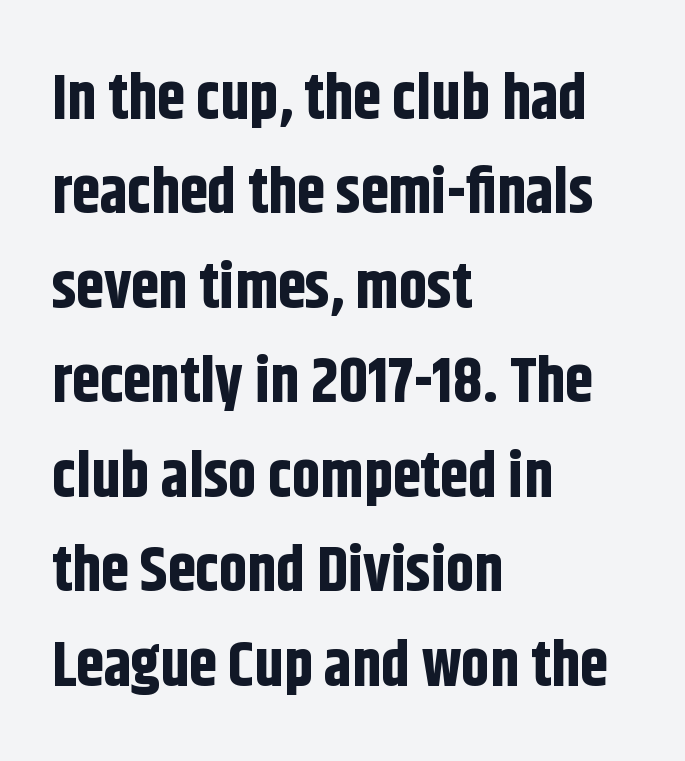
Q: Is the text bold? A: Yes.
Q: Is the text italic (slanted)? A: No, it is upright.
Q: Is the typeface a serif or a sans-serif typeface? A: Sans-serif.
Q: Is the text underlined? A: No.
Q: How is the paragraph aligned? A: Left-aligned.
Q: Is the spacing between letters normal or unusually wide? A: Normal.
Q: Is the spacing between lines tight, normal or loose? A: Normal.
Q: Width (condensed, normal, or wide)? A: Condensed.
Q: Stroke contrast? A: Low.
Q: x-height? A: Large.
Q: Monospaced? A: No.
